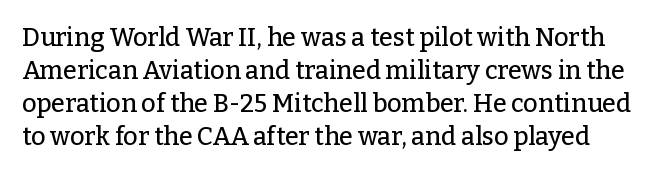
Q: Is the text italic (slanted)? A: No, it is upright.
Q: Is the text underlined? A: No.
Q: Is the spacing between letters normal or unusually wide? A: Normal.
Q: Is the spacing between lines tight, normal or loose? A: Normal.
